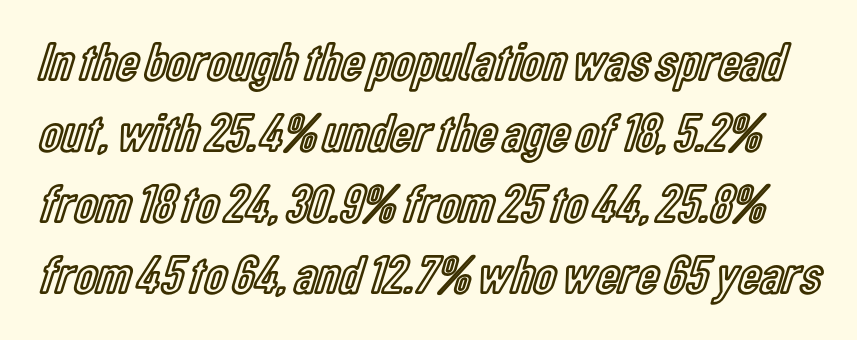
Nobody drew a line under any word here. This block has exactly the height ordinary leading produces. Think of a printed novel: that variable character pitch is what you see here.
